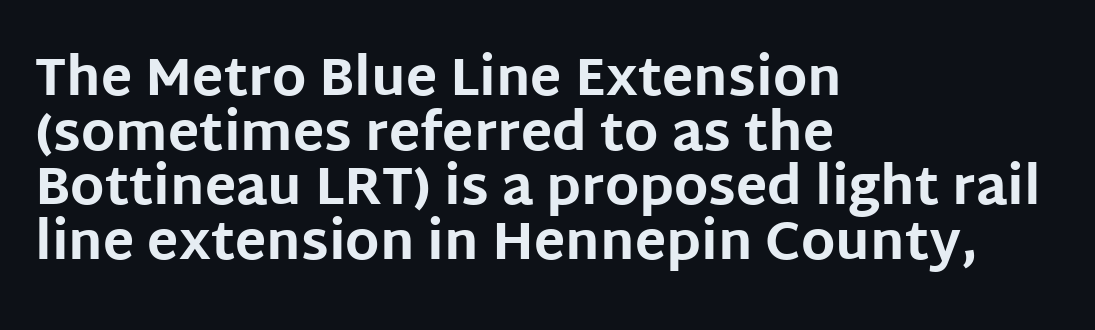
No word sits above an underline. Horizontal bands of white between lines are thin slivers. What stands out about the letter spacing? Nothing — it is the standard amount. Italic? Not at all — the glyphs are vertical. This rendering employs a face without finishing strokes, i.e., a sans-serif. Does the weight exceed regular? Yes, all the way to bold.
